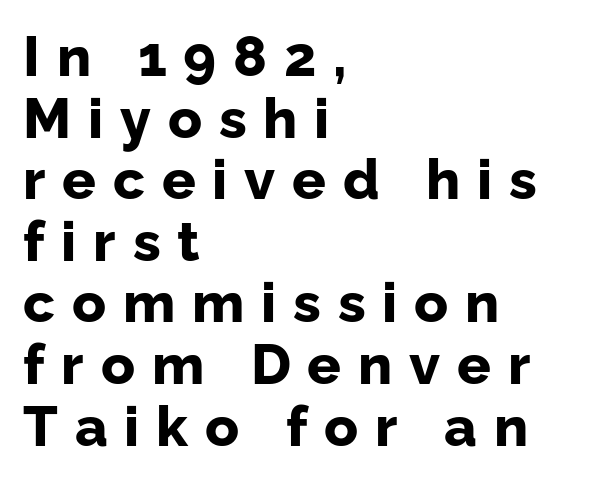
Q: Is the text bold? A: Yes.
Q: Is the text italic (slanted)? A: No, it is upright.
Q: Is the typeface a serif or a sans-serif typeface? A: Sans-serif.
Q: Is the text underlined? A: No.
Q: How is the paragraph aligned? A: Left-aligned.
Q: Is the spacing between letters normal or unusually wide? A: Unusually wide.
Q: Is the spacing between lines tight, normal or loose? A: Tight.
Q: Width (condensed, normal, or wide)? A: Normal.
Q: Stroke contrast? A: Low.
Q: x-height? A: Medium.
Q: Monospaced? A: No.
